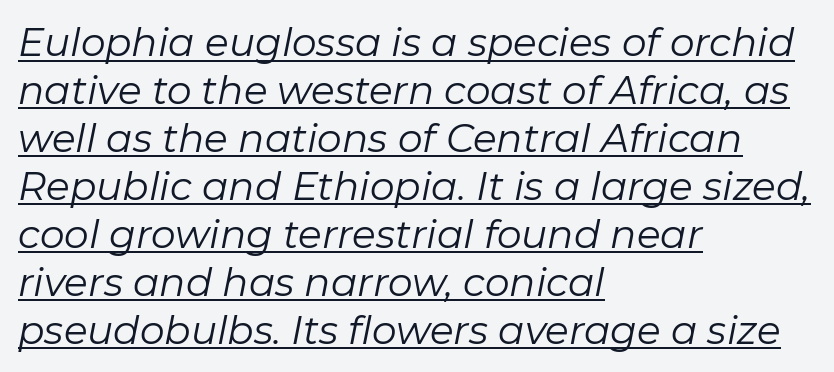
Q: Is the text bold? A: No.
Q: Is the text italic (slanted)? A: Yes, it leans right by about 11 degrees.
Q: Is the text underlined? A: Yes.
Q: How is the paragraph aligned? A: Left-aligned.
Q: Is the spacing between letters normal or unusually wide? A: Normal.
Q: Width (condensed, normal, or wide)? A: Normal.
Q: Stroke contrast? A: Low.
Q: x-height? A: Medium.
Q: Monospaced? A: No.
